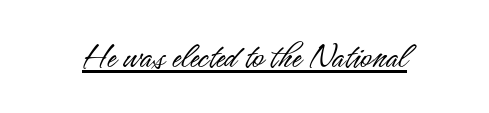
{"serif": "no", "bold": "no", "weight": "light", "width": "condensed", "stroke_contrast": "low", "x_height": "small", "monospaced": "no", "underline": "yes", "align": "center", "letter_spacing": "normal", "letter_spacing_em": 0.0, "glyph_px": 39}
